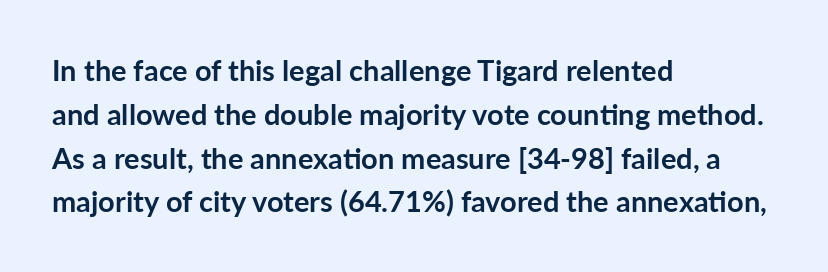
The image shows 29 px semibold sans-serif type, upright; set left-aligned, normal line spacing (1.51x), normal letter spacing, not underlined; low stroke contrast and a medium x-height.
